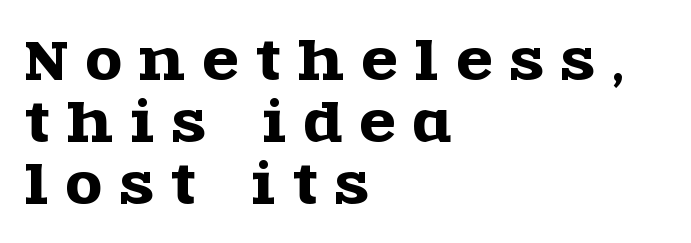
Layout note: lines flush left. Unlike a clean sans, this face finishes its strokes with serifs. A typesetter would mark this as roman, not italic. The baseline area is clear.
